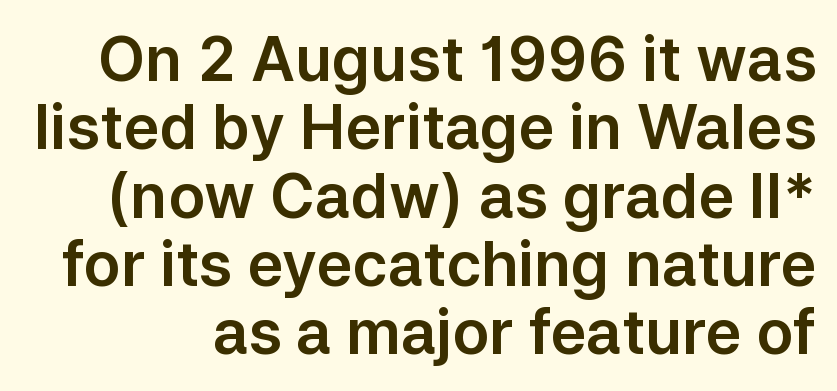
Q: Is the text italic (slanted)? A: No, it is upright.
Q: Is the typeface a serif or a sans-serif typeface? A: Sans-serif.
Q: Is the text underlined? A: No.
Q: Is the spacing between letters normal or unusually wide? A: Normal.
Q: Is the spacing between lines tight, normal or loose? A: Tight.
Q: Width (condensed, normal, or wide)? A: Normal.
Q: Stroke contrast? A: Low.
Q: x-height? A: Medium.
Q: Monospaced? A: No.
